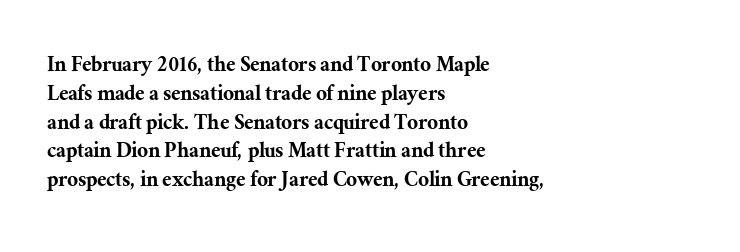
The image shows 24 px text type, upright; set left-aligned, line spacing 1.2x, normal letter spacing, not underlined.
